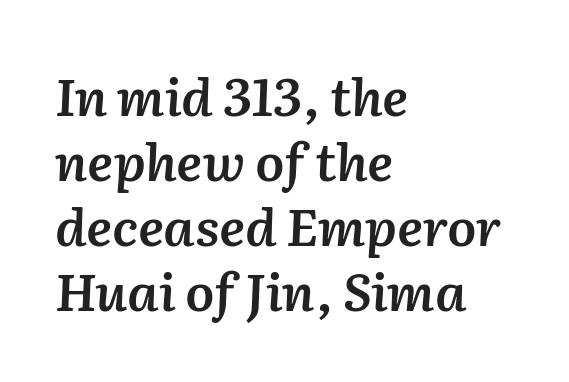
The image shows 52 px semibold type, italic (leaning right); set left-aligned, normal line spacing (1.25x), normal letter spacing, not underlined; medium stroke contrast and a medium x-height.
